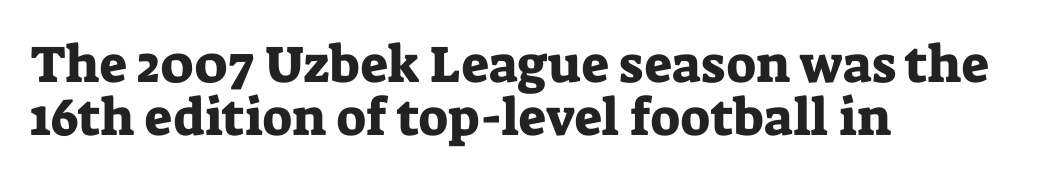
The image shows 52 px serif type, upright; set left-aligned, tight line spacing (1.01x), normal letter spacing, not underlined; low stroke contrast and a medium x-height.
